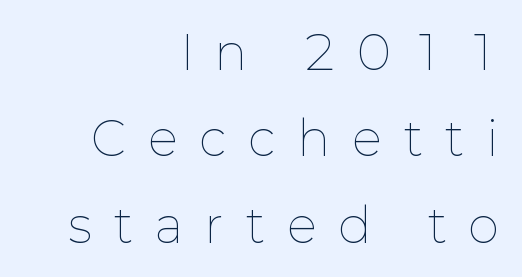
The image shows 47 px thin type, upright; set right-aligned, line spacing 1.84x, unusually wide letter spacing (+0.49 em), not underlined; low stroke contrast and a medium x-height.
